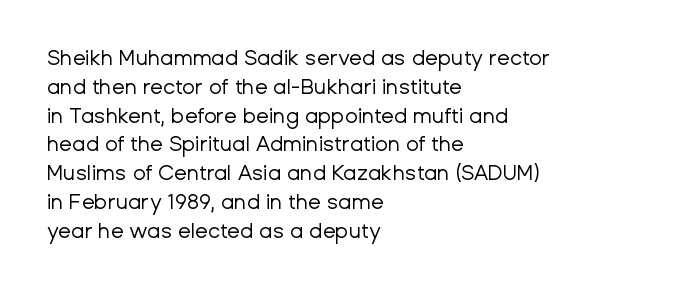
{"italic": "no", "bold": "no", "underline": "no", "align": "left", "line_spacing": "normal", "line_spacing_ratio": 1.37, "letter_spacing": "normal", "letter_spacing_em": 0.0, "glyph_px": 21}
